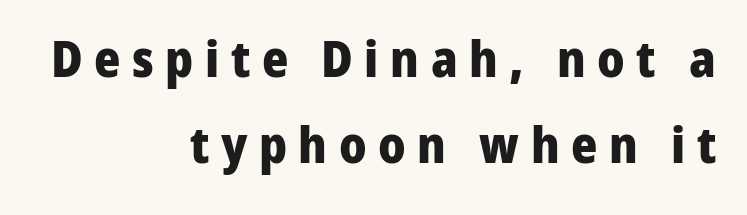
The image shows 50 px heavy sans-serif type, upright; set right-aligned, line spacing 1.72x, unusually wide letter spacing (+0.23 em), not underlined; low stroke contrast and a medium x-height.
